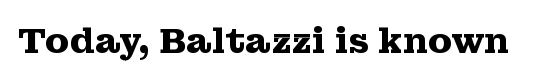
The image shows 35 px heavy, wide serif type, upright; set normal letter spacing, not underlined; medium stroke contrast and a medium x-height.
